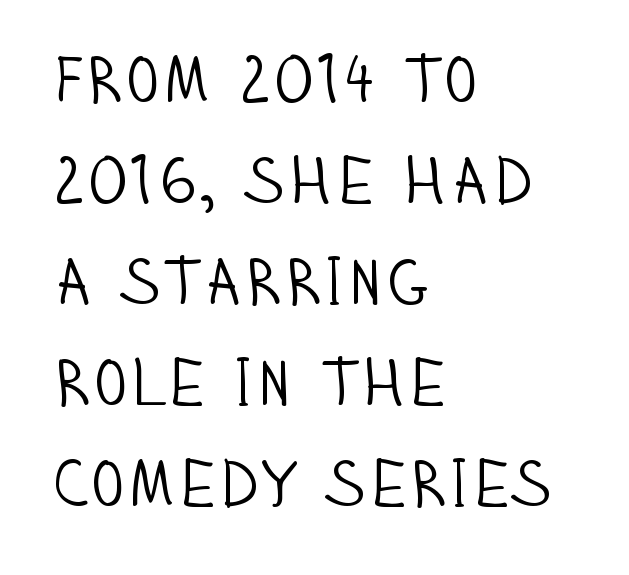
{"serif": "no", "italic": "no", "bold": "no", "weight": "light", "width": "condensed", "stroke_contrast": "low", "x_height": "large", "monospaced": "no", "underline": "no", "align": "left", "line_spacing": "normal", "line_spacing_ratio": 1.53, "letter_spacing": "normal", "letter_spacing_em": 0.0, "glyph_px": 66}
